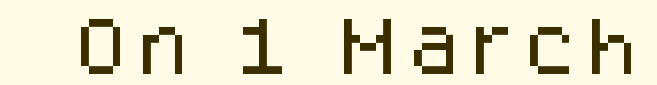
{"serif": "no", "italic": "no", "width": "normal", "stroke_contrast": "low", "x_height": "large", "monospaced": "no", "underline": "no", "glyph_px": 63}
